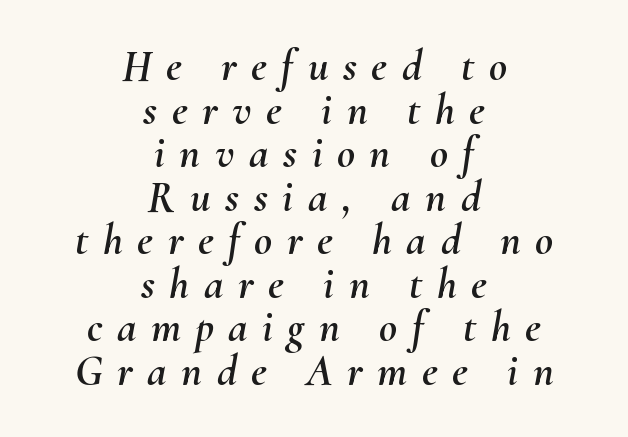
Q: Is the text italic (slanted)? A: Yes, it leans right by about 10 degrees.
Q: Is the text underlined? A: No.
Q: How is the paragraph aligned? A: Centered.
Q: Is the spacing between letters normal or unusually wide? A: Unusually wide.
Q: Is the spacing between lines tight, normal or loose? A: Tight.
Q: Width (condensed, normal, or wide)? A: Normal.
Q: Stroke contrast? A: Medium.
Q: x-height? A: Small.
Q: Monospaced? A: No.
